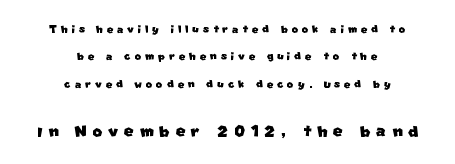
Successive baselines arrive slowly, with a big drop between each. A student would call this center alignment; a typographer would say set centered. The glyphs are unaccompanied by any horizontal stroke below them. Bigger letters appear in the bottom chunk; the top chunk is reduced. Look at the tracking — it's clearly loosened, letters drifting apart.
